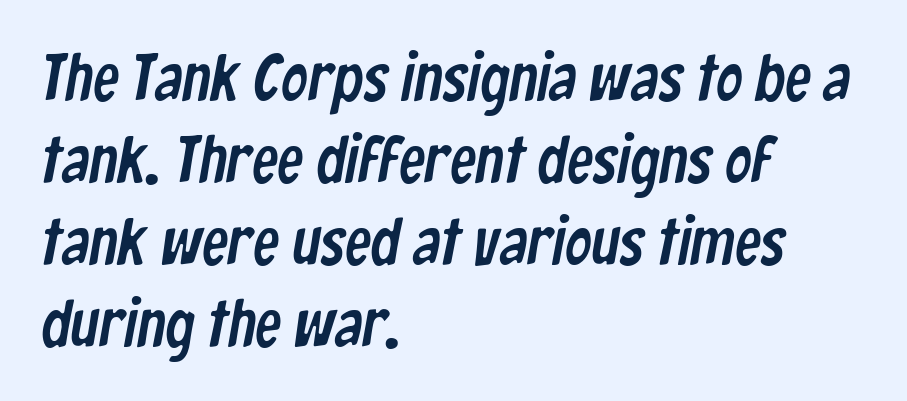
The image shows 66 px condensed sans-serif type; set left-aligned, line spacing 1.24x, normal letter spacing, not underlined; low stroke contrast and a medium x-height.
